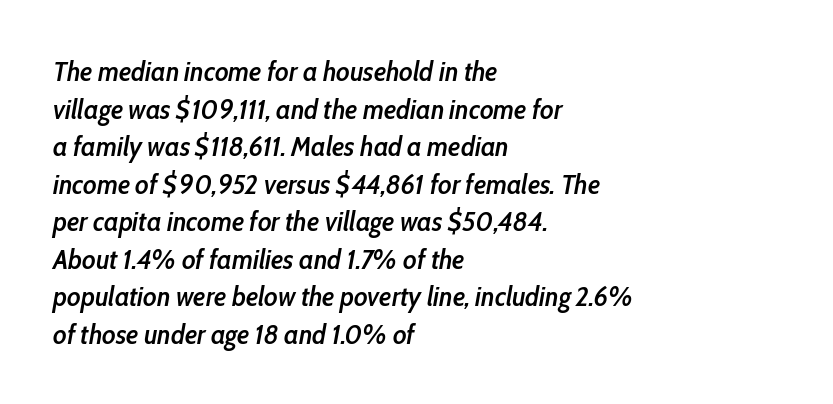
{"italic": "yes", "lean": "right", "slant_degrees": 10, "bold": "semi", "weight": "semibold", "width": "condensed", "stroke_contrast": "low", "x_height": "medium", "monospaced": "no", "underline": "no", "align": "left", "line_spacing": "normal", "line_spacing_ratio": 1.34, "letter_spacing": "normal", "letter_spacing_em": 0.0, "glyph_px": 28}
